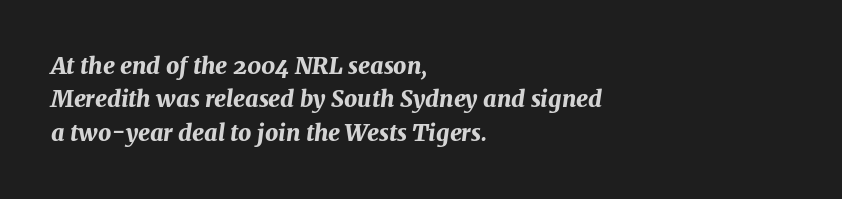
The image shows 23 px bold type, italic (leaning right); set left-aligned, normal line spacing (1.45x), normal letter spacing, not underlined.
